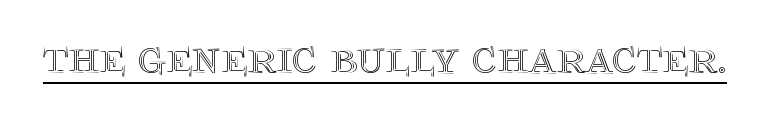
{"italic": "no", "width": "normal", "x_height": "large", "monospaced": "no", "underline": "yes", "letter_spacing": "normal", "letter_spacing_em": 0.0, "glyph_px": 49}
